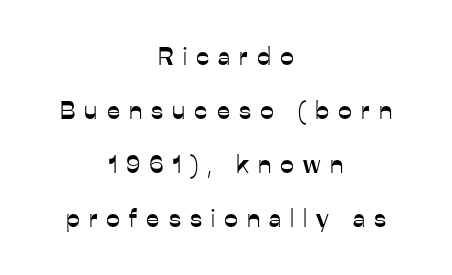
Q: Is the text italic (slanted)? A: No, it is upright.
Q: Is the text underlined? A: No.
Q: How is the paragraph aligned? A: Centered.
Q: Is the spacing between letters normal or unusually wide? A: Unusually wide.
Q: Is the spacing between lines tight, normal or loose? A: Loose.
